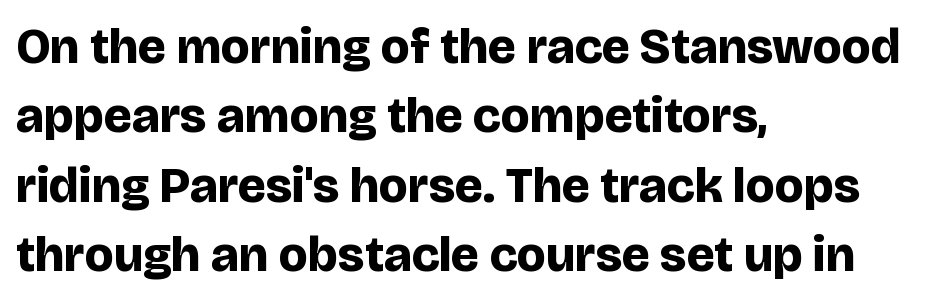
Q: Is the text bold? A: Yes.
Q: Is the text italic (slanted)? A: No, it is upright.
Q: Is the typeface a serif or a sans-serif typeface? A: Sans-serif.
Q: Is the text underlined? A: No.
Q: How is the paragraph aligned? A: Left-aligned.
Q: Is the spacing between letters normal or unusually wide? A: Normal.
Q: Is the spacing between lines tight, normal or loose? A: Normal.
Q: Width (condensed, normal, or wide)? A: Normal.
Q: Stroke contrast? A: Low.
Q: x-height? A: Large.
Q: Monospaced? A: No.
